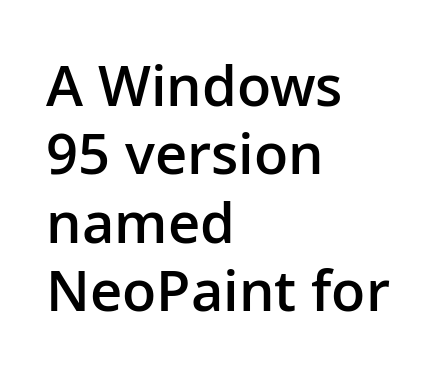
{"serif": "no", "italic": "no", "bold": "semi", "weight": "semibold", "width": "normal", "stroke_contrast": "low", "x_height": "medium", "monospaced": "no", "underline": "no", "align": "left", "line_spacing_ratio": 1.22, "letter_spacing": "normal", "letter_spacing_em": 0.0, "glyph_px": 56}
